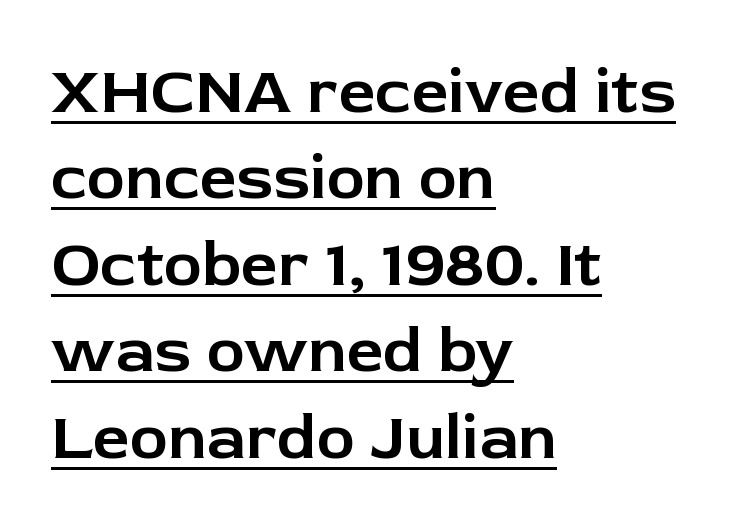
The image shows 65 px sans-serif type, upright; set left-aligned, normal line spacing (1.33x), normal letter spacing, underlined; low stroke contrast and a medium x-height.
